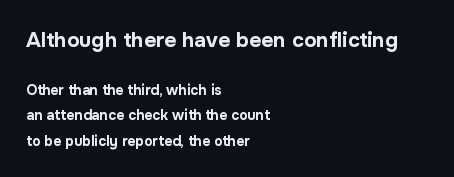
The image shows 21 px bold type, upright; set left-aligned, line spacing 1.82x, normal letter spacing, not underlined; the first (top) block is 1.5x larger.
